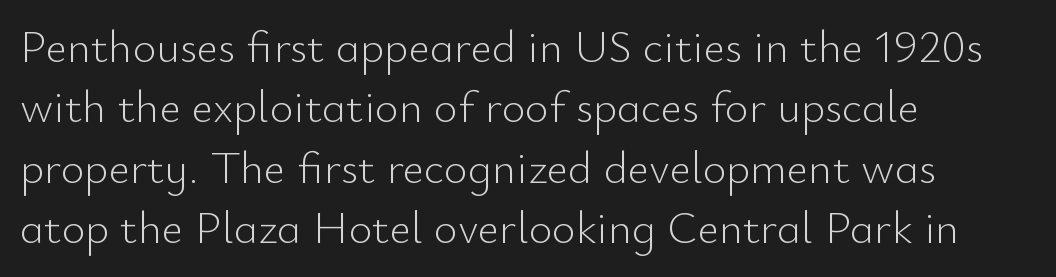
Q: Is the text bold? A: No.
Q: Is the text italic (slanted)? A: No, it is upright.
Q: Is the typeface a serif or a sans-serif typeface? A: Sans-serif.
Q: Is the text underlined? A: No.
Q: How is the paragraph aligned? A: Left-aligned.
Q: Is the spacing between letters normal or unusually wide? A: Normal.
Q: Is the spacing between lines tight, normal or loose? A: Normal.
Q: Width (condensed, normal, or wide)? A: Normal.
Q: Stroke contrast? A: Low.
Q: x-height? A: Small.
Q: Monospaced? A: No.
